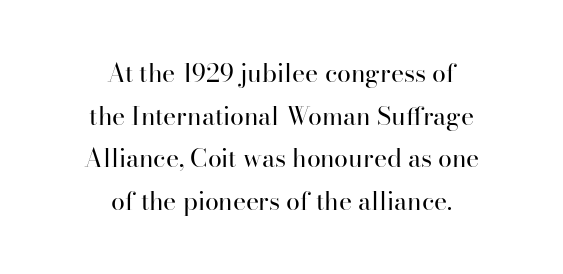
Typeset on center — no edge is straight. The lettering holds an erect, upright posture throughout. The passage shown is not underscored anywhere. Counters stay open thanks to moderate or lighter strokes. The tracking reads as untouched default to a designer's eye.
